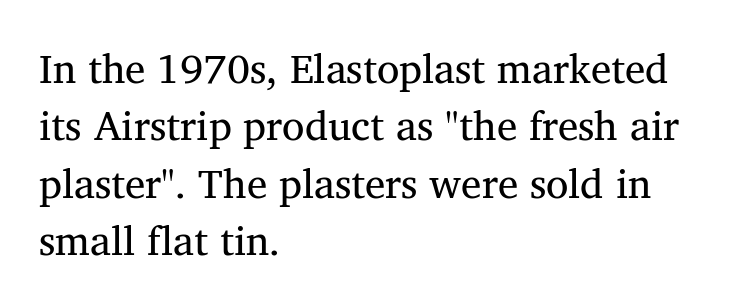
Q: Is the text bold? A: No.
Q: Is the text italic (slanted)? A: No, it is upright.
Q: Is the typeface a serif or a sans-serif typeface? A: Serif.
Q: Is the text underlined? A: No.
Q: How is the paragraph aligned? A: Left-aligned.
Q: Is the spacing between letters normal or unusually wide? A: Normal.
Q: Is the spacing between lines tight, normal or loose? A: Normal.
Q: Width (condensed, normal, or wide)? A: Normal.
Q: Stroke contrast? A: Medium.
Q: x-height? A: Medium.
Q: Monospaced? A: No.
